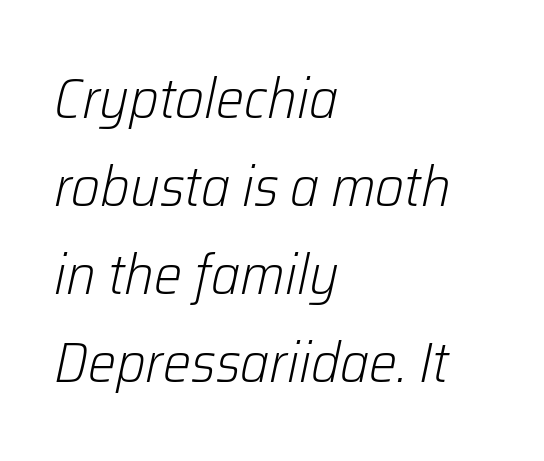
Unbolded letterforms with no extra heft. The tracking reads as untouched default to a designer's eye. Compared with a centered layout, this one pins lines to the left instead. The passage shown stacks its lines at a standard gap. Varying glyph widths throughout — classic text-font behaviour. Plain, unruled lines of type.
